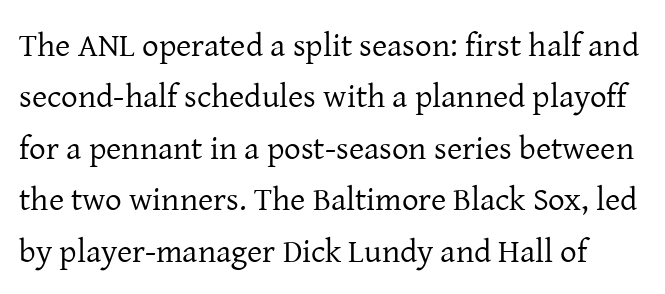
The image shows 33 px regular-weight serif type, upright; set normal line spacing (1.56x), normal letter spacing, not underlined; low stroke contrast and a medium x-height.
